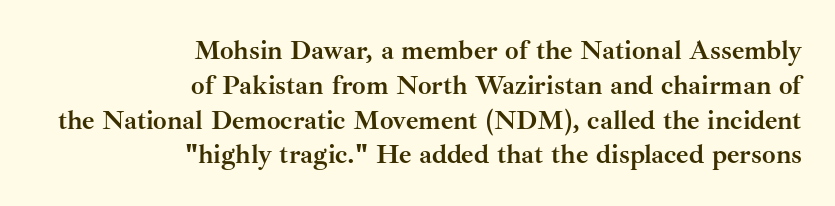
The image shows 27 px bold type, upright; set right-aligned, normal line spacing (1.29x), normal letter spacing, not underlined.
